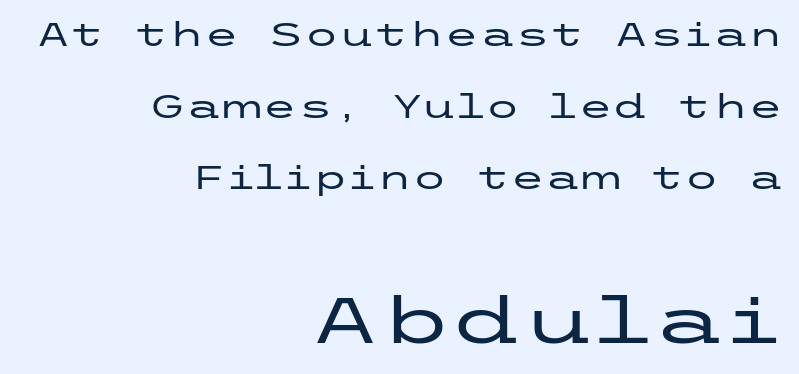
{"serif": "no", "italic": "no", "width": "wide", "stroke_contrast": "low", "x_height": "medium", "underline": "no", "align": "right", "line_spacing": "loose", "line_spacing_ratio": 2.24, "letter_spacing": "normal", "letter_spacing_em": 0.0, "larger_block": "second", "size_ratio": 2.03, "glyph_px": 65}
